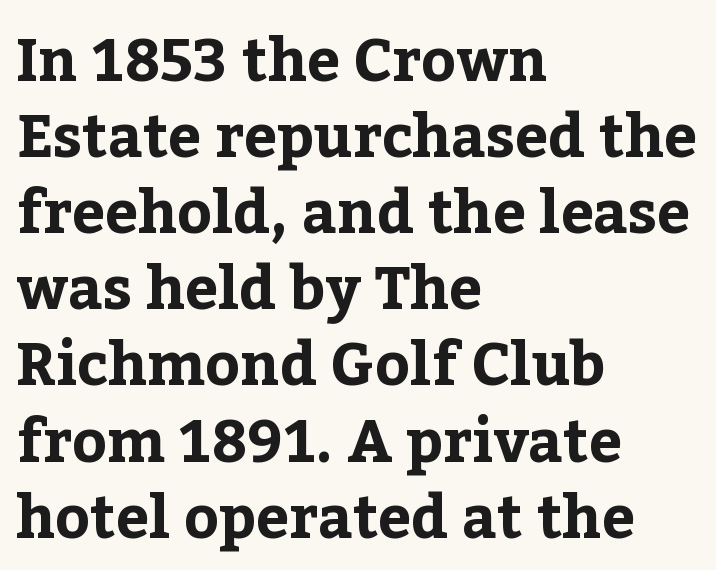
Q: Is the text bold? A: Yes.
Q: Is the text italic (slanted)? A: No, it is upright.
Q: Is the typeface a serif or a sans-serif typeface? A: Serif.
Q: Is the text underlined? A: No.
Q: How is the paragraph aligned? A: Left-aligned.
Q: Is the spacing between letters normal or unusually wide? A: Normal.
Q: Is the spacing between lines tight, normal or loose? A: Normal.
Q: Width (condensed, normal, or wide)? A: Normal.
Q: Stroke contrast? A: Low.
Q: x-height? A: Medium.
Q: Monospaced? A: No.
